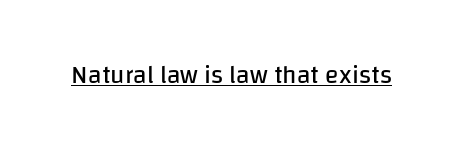
Q: Is the text bold? A: No.
Q: Is the text italic (slanted)? A: No, it is upright.
Q: Is the text underlined? A: Yes.
Q: Is the spacing between letters normal or unusually wide? A: Normal.
